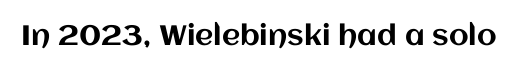
Q: Is the text italic (slanted)? A: No, it is upright.
Q: Is the text underlined? A: No.
Q: Is the spacing between letters normal or unusually wide? A: Normal.
Q: Width (condensed, normal, or wide)? A: Normal.
Q: Stroke contrast? A: Medium.
Q: x-height? A: Large.
Q: Monospaced? A: No.
